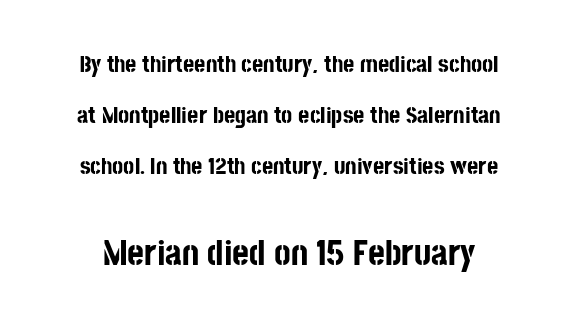
Q: Is the text bold? A: Yes.
Q: Is the text italic (slanted)? A: No, it is upright.
Q: Is the typeface a serif or a sans-serif typeface? A: Sans-serif.
Q: Is the text underlined? A: No.
Q: Is the spacing between letters normal or unusually wide? A: Normal.
Q: Is the spacing between lines tight, normal or loose? A: Loose.
Q: Which block of text is set in a larger size, the first (top) or the second (bottom)? A: The second (bottom) one.
Q: Width (condensed, normal, or wide)? A: Condensed.
Q: Stroke contrast? A: Low.
Q: x-height? A: Large.
Q: Monospaced? A: No.
